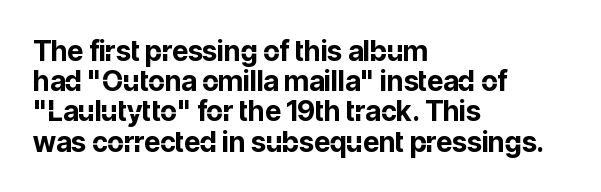
The image shows 28 px bold sans-serif type, upright; set left-aligned, tight line spacing (1.08x), normal letter spacing, not underlined; low stroke contrast and a medium x-height.
